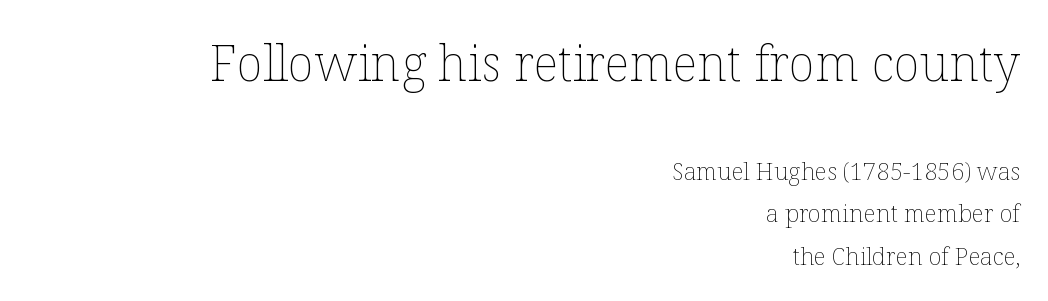
Q: Is the text bold? A: No.
Q: Is the text italic (slanted)? A: No, it is upright.
Q: Is the text underlined? A: No.
Q: How is the paragraph aligned? A: Right-aligned.
Q: Is the spacing between letters normal or unusually wide? A: Normal.
Q: Which block of text is set in a larger size, the first (top) or the second (bottom)? A: The first (top) one.
Q: Width (condensed, normal, or wide)? A: Normal.
Q: Stroke contrast? A: Low.
Q: x-height? A: Medium.
Q: Monospaced? A: No.
